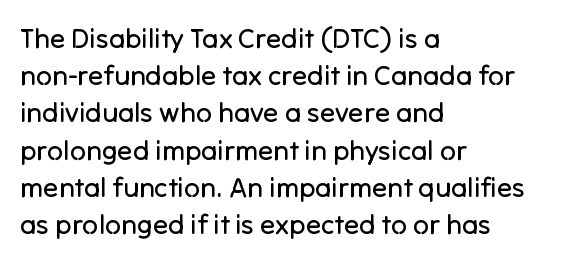
{"serif": "no", "italic": "no", "bold": "no", "weight": "regular", "width": "normal", "stroke_contrast": "low", "x_height": "medium", "monospaced": "no", "underline": "no", "align": "left", "line_spacing": "normal", "line_spacing_ratio": 1.33, "letter_spacing": "normal", "letter_spacing_em": 0.0, "glyph_px": 28}
